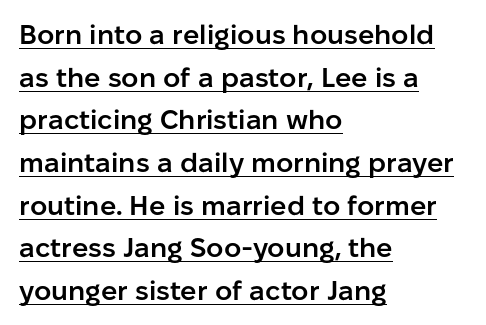
The type is set solid horizontally, with unmodified tracking. The font's upright variant was chosen for this text. Notice how the passage keeps a crisp vertical edge on the left only. Quick note: underline on. Slightly chunky letters — semibold, I'd say, not full bold.
